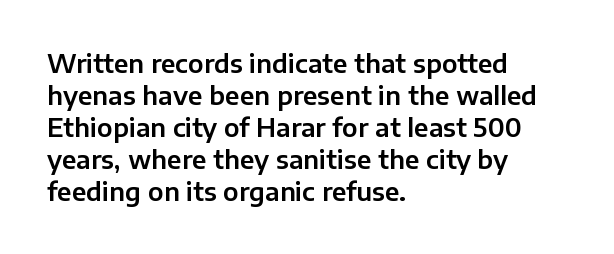
Q: Is the text italic (slanted)? A: No, it is upright.
Q: Is the text underlined? A: No.
Q: How is the paragraph aligned? A: Left-aligned.
Q: Is the spacing between letters normal or unusually wide? A: Normal.
Q: Is the spacing between lines tight, normal or loose? A: Normal.
